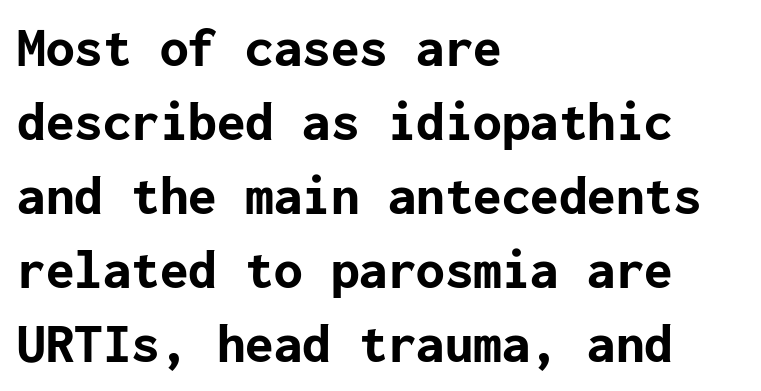
The image shows 57 px bold sans-serif type, upright; set left-aligned, normal line spacing (1.3x), normal letter spacing, not underlined; low stroke contrast and a medium x-height.
